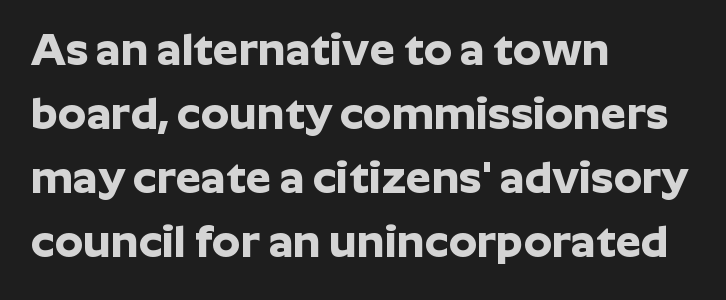
Q: Is the text bold? A: Yes.
Q: Is the text italic (slanted)? A: No, it is upright.
Q: Is the typeface a serif or a sans-serif typeface? A: Sans-serif.
Q: Is the text underlined? A: No.
Q: How is the paragraph aligned? A: Left-aligned.
Q: Is the spacing between letters normal or unusually wide? A: Normal.
Q: Is the spacing between lines tight, normal or loose? A: Normal.
Q: Width (condensed, normal, or wide)? A: Normal.
Q: Stroke contrast? A: Low.
Q: x-height? A: Medium.
Q: Monospaced? A: No.
